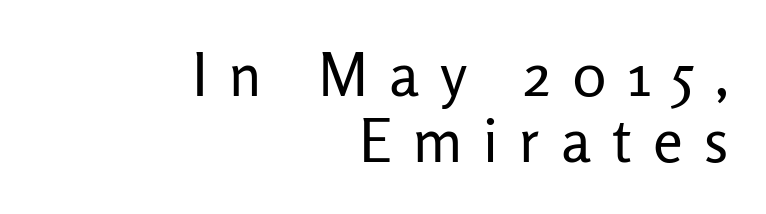
{"serif": "no", "italic": "no", "bold": "no", "weight": "regular", "width": "normal", "stroke_contrast": "low", "x_height": "medium", "monospaced": "no", "underline": "no", "align": "right", "line_spacing": "tight", "line_spacing_ratio": 1.1, "letter_spacing": "wide", "letter_spacing_em": 0.35, "glyph_px": 60}
